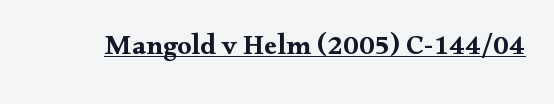
Beneath each row of characters lies a ruled line. Typographically, this falls in the serif category. The letters advance in unequal steps, a hallmark of proportional type. These lines carry a lot of weight — the face is fully bold. Quick note: not italic, upright. Does extra space separate the letters? No, they use regular spacing.
